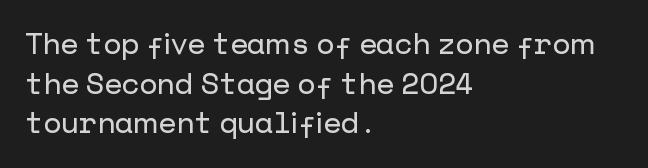
In terms of letterform style, serifs are entirely absent. Observe the ordinary spacing: letters are neighbours, not strangers. How would I describe the line gaps? Plain and ordinary. Does the copy run flush right? No — it runs flush left. Every character sits straight up, as roman type does.
